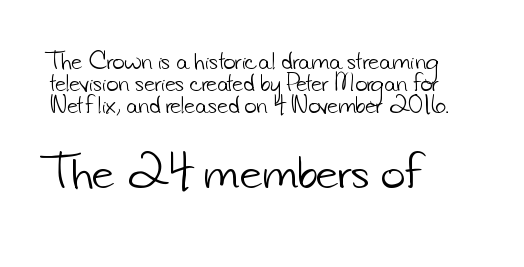
{"serif": "no", "bold": "no", "weight": "light", "width": "normal", "stroke_contrast": "low", "x_height": "small", "monospaced": "no", "underline": "no", "align": "left", "line_spacing": "tight", "line_spacing_ratio": 1.05, "letter_spacing": "normal", "letter_spacing_em": 0.0, "larger_block": "second", "size_ratio": 2.0, "glyph_px": 42}
